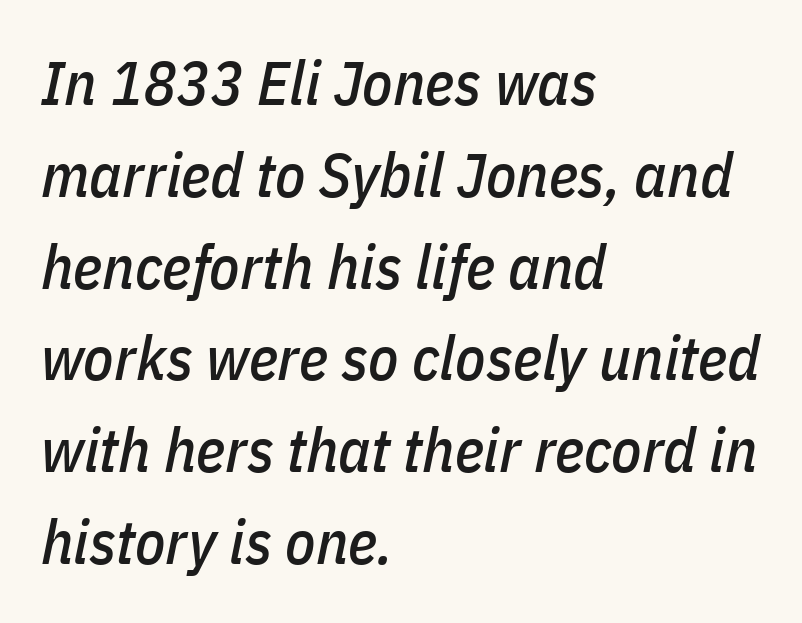
The image shows 62 px condensed type, italic (leaning right); set left-aligned, normal line spacing (1.48x), normal letter spacing, not underlined; low stroke contrast and a medium x-height.
